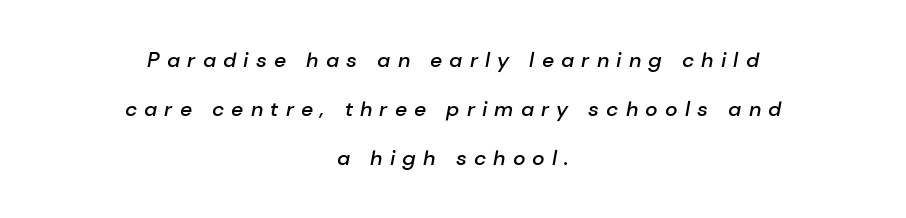
{"italic": "yes", "lean": "right", "slant_degrees": 10, "bold": "semi", "underline": "no", "align": "center", "line_spacing": "loose", "line_spacing_ratio": 2.33, "letter_spacing": "wide", "letter_spacing_em": 0.34, "glyph_px": 21}
